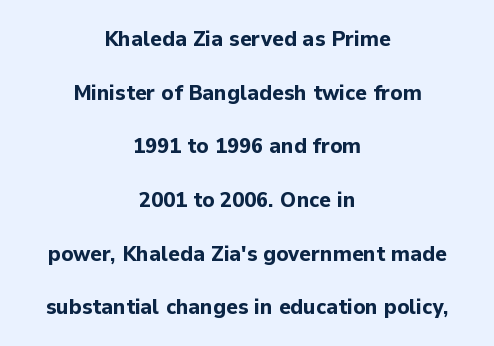
The foot of each line stays bare and open. The letters sit at their default tracking, neither squeezed nor spread. Each new line begins a long way beneath the previous one. In terms of weight, the rendering is a true, heavy bold. Does the lettering tilt? It doesn't — this is upright.
